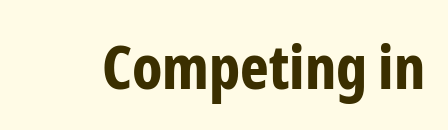
The typeface chosen for these lines omits serifs. The glyphs are unaccompanied by any horizontal stroke below them. Set as a true bold cut, around the 700 mark. Here the designer chose a conventional face with non-uniform glyph widths. A typesetter would mark this as roman, not italic.
